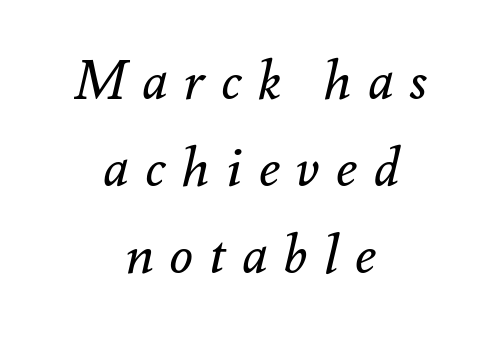
Where is the straight margin? There isn't one; the lines are centered. Looking at the ascenders, they clearly lean. Horizontal bands of white between lines are of average thickness. A bare baseline throughout the passage.
